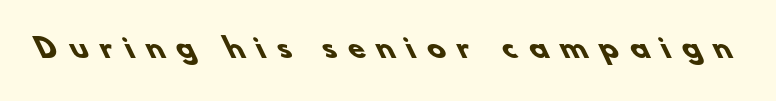
Every letter is thick-stroked: bold, no question. Honestly, the letter spacing is so wide it's the main thing you notice. Anything drawn beneath the words? Only blank space.
